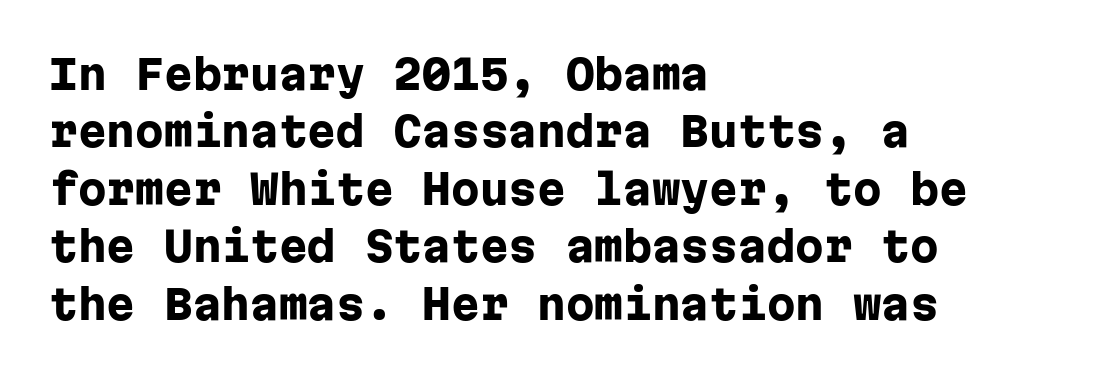
Q: Is the text bold? A: Yes.
Q: Is the text italic (slanted)? A: No, it is upright.
Q: Is the typeface a serif or a sans-serif typeface? A: Sans-serif.
Q: Is the text underlined? A: No.
Q: How is the paragraph aligned? A: Left-aligned.
Q: Is the spacing between letters normal or unusually wide? A: Normal.
Q: Is the spacing between lines tight, normal or loose? A: Normal.
Q: Width (condensed, normal, or wide)? A: Normal.
Q: Stroke contrast? A: Low.
Q: x-height? A: Medium.
Q: Monospaced? A: Yes.
